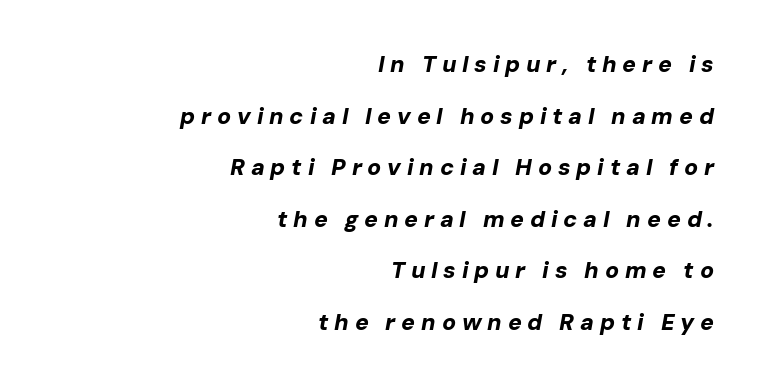
The image shows 23 px bold type, italic (leaning right); set right-aligned, loose line spacing (2.24x), unusually wide letter spacing (+0.25 em), not underlined.
